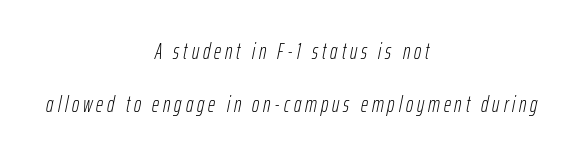
{"italic": "yes", "lean": "right", "slant_degrees": 12, "bold": "no", "underline": "no", "align": "center", "line_spacing": "loose", "line_spacing_ratio": 2.4, "glyph_px": 22}
